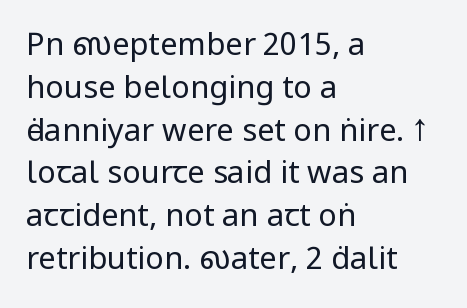
{"serif": "no", "italic": "no", "bold": "no", "weight": "regular", "width": "condensed", "stroke_contrast": "low", "x_height": "large", "monospaced": "no", "underline": "no", "align": "left", "line_spacing": "normal", "line_spacing_ratio": 1.38, "letter_spacing": "normal", "letter_spacing_em": 0.0, "glyph_px": 31}
